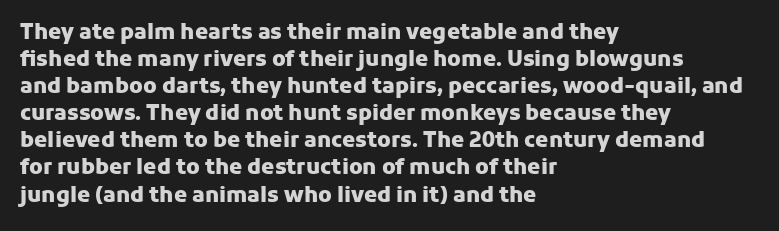
Q: Is the text bold? A: Yes.
Q: Is the text italic (slanted)? A: No, it is upright.
Q: Is the text underlined? A: No.
Q: How is the paragraph aligned? A: Left-aligned.
Q: Is the spacing between letters normal or unusually wide? A: Normal.
Q: Is the spacing between lines tight, normal or loose? A: Normal.
